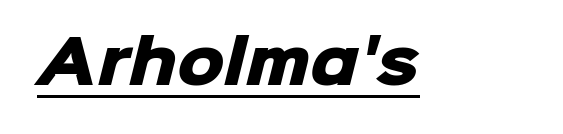
This is underlined copy, the kind a proofreader might mark for attention. Here the glyphs are tracked normally, forming tight word shapes. Strong, thick strokes mark this as bold type. The rendering uses natural spacing where letterforms have individual widths.
